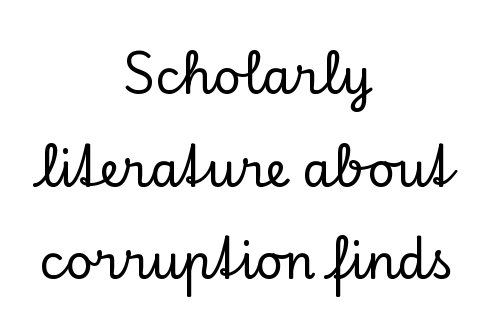
{"italic": "no", "width": "normal", "stroke_contrast": "low", "x_height": "small", "monospaced": "no", "underline": "no", "align": "center", "line_spacing": "loose", "line_spacing_ratio": 1.93, "letter_spacing": "normal", "letter_spacing_em": 0.0, "glyph_px": 48}
